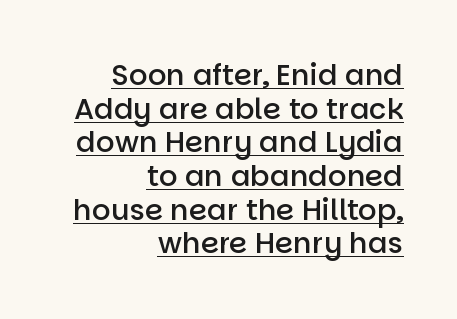
The image shows 29 px semibold sans-serif type, upright; set right-aligned, line spacing 1.16x, normal letter spacing, underlined; low stroke contrast and a large x-height.
